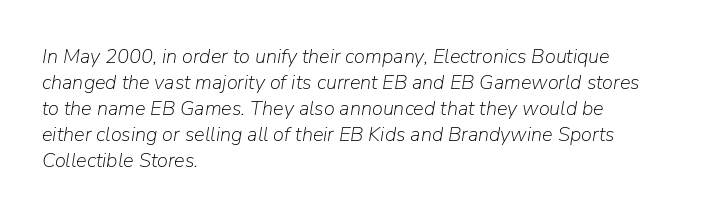
The image shows 20 px text type, italic (leaning right); set left-aligned, normal line spacing (1.3x), normal letter spacing, not underlined.
